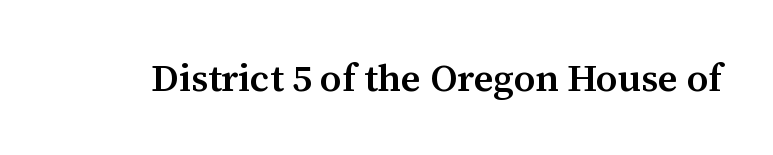
The image shows 38 px semibold serif type, upright; set normal letter spacing, not underlined; medium stroke contrast and a medium x-height.
